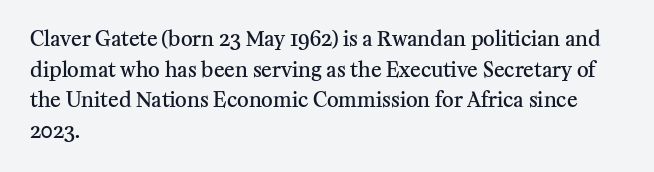
This rendering features lettering with no underline. Students, observe: this is what conventionally led text looks like. Students, note that the glyphs here touch the page at normal intervals. The specimen reads as upright at a glance.
